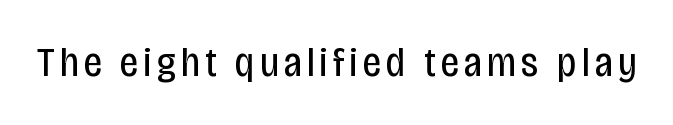
Look at the bottom of the vertical strokes: they stop flat, with no serifs. Italic? Not at all — the glyphs are vertical. You could not count columns in this text — the font is proportionally spaced. The words here are not underlined. The weight tops out at a normal text grade.
